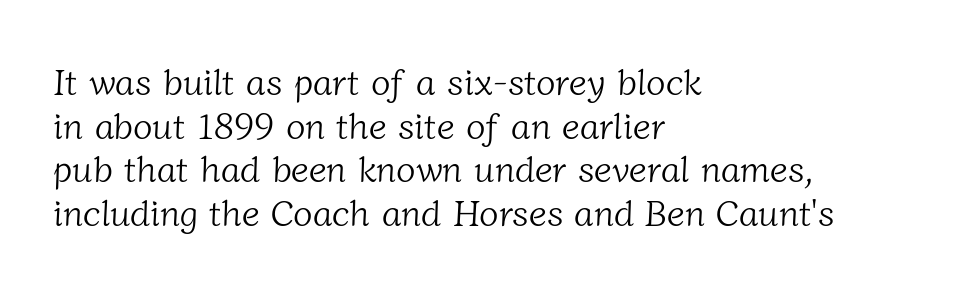
{"serif": "yes", "bold": "no", "weight": "light", "width": "normal", "stroke_contrast": "low", "x_height": "medium", "monospaced": "no", "underline": "no", "align": "left", "line_spacing_ratio": 1.21, "letter_spacing": "normal", "letter_spacing_em": 0.0, "glyph_px": 36}
